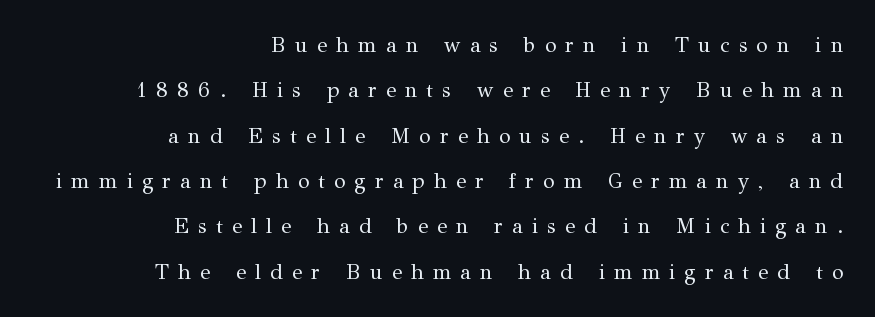
Q: Is the text bold? A: No.
Q: Is the text italic (slanted)? A: No, it is upright.
Q: Is the text underlined? A: No.
Q: How is the paragraph aligned? A: Right-aligned.
Q: Is the spacing between letters normal or unusually wide? A: Unusually wide.
Q: Is the spacing between lines tight, normal or loose? A: Loose.
